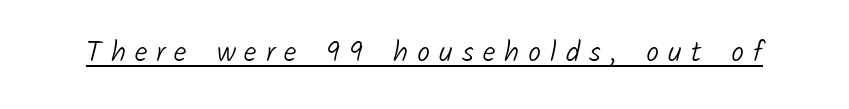
The image shows 29 px light sans-serif type; set unusually wide letter spacing (+0.31 em), underlined; low stroke contrast and a medium x-height.
